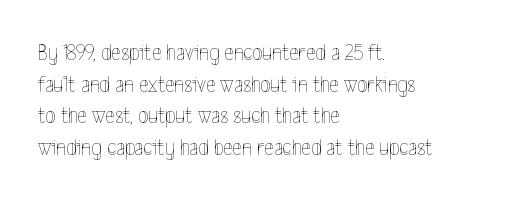
{"italic": "no", "bold": "no", "underline": "no", "align": "left", "line_spacing": "normal", "line_spacing_ratio": 1.37, "letter_spacing": "normal", "letter_spacing_em": 0.0, "glyph_px": 23}
